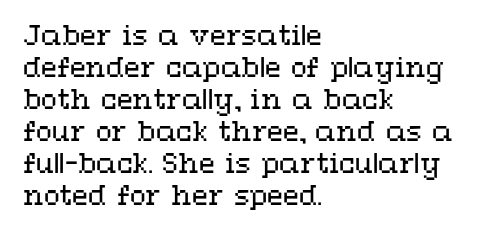
The passage shown is not underscored anywhere. Words appear dense and cohesive because spacing is normal. Alignment: flush left. Unlike italic type, these characters show no tilt at all.
